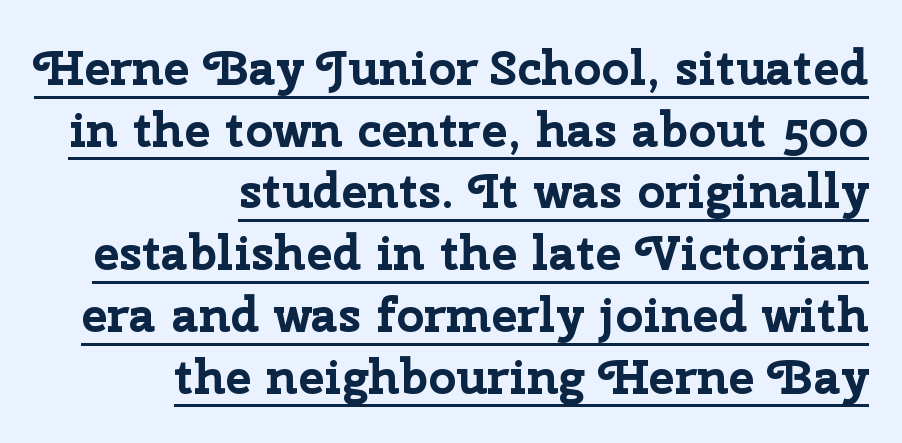
Unlike italic type, these characters show no tilt at all. Caption: standard tracking, unaltered. The string is rendered with underlining switched on. Note the varied advance widths — an 'i' is clearly narrower than an 'm'.
